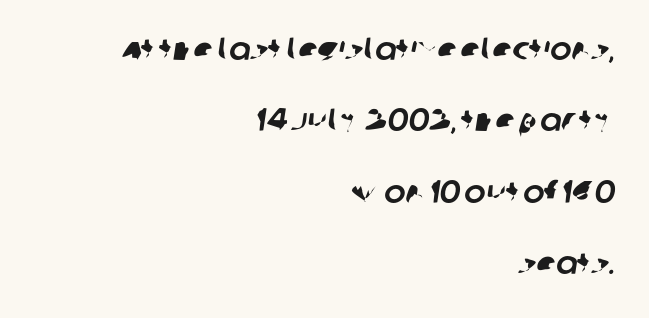
The image shows 32 px sans-serif type; set right-aligned, loose line spacing (2.23x), normal letter spacing, not underlined; low stroke contrast and a large x-height.
